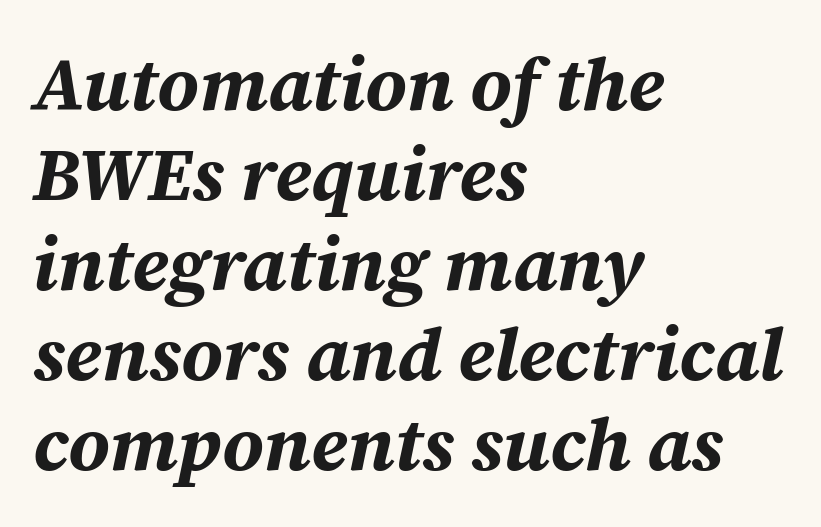
Q: Is the text bold? A: Yes.
Q: Is the text italic (slanted)? A: Yes, it leans right by about 12 degrees.
Q: Is the text underlined? A: No.
Q: How is the paragraph aligned? A: Left-aligned.
Q: Is the spacing between letters normal or unusually wide? A: Normal.
Q: Width (condensed, normal, or wide)? A: Normal.
Q: Stroke contrast? A: Medium.
Q: x-height? A: Medium.
Q: Monospaced? A: No.
